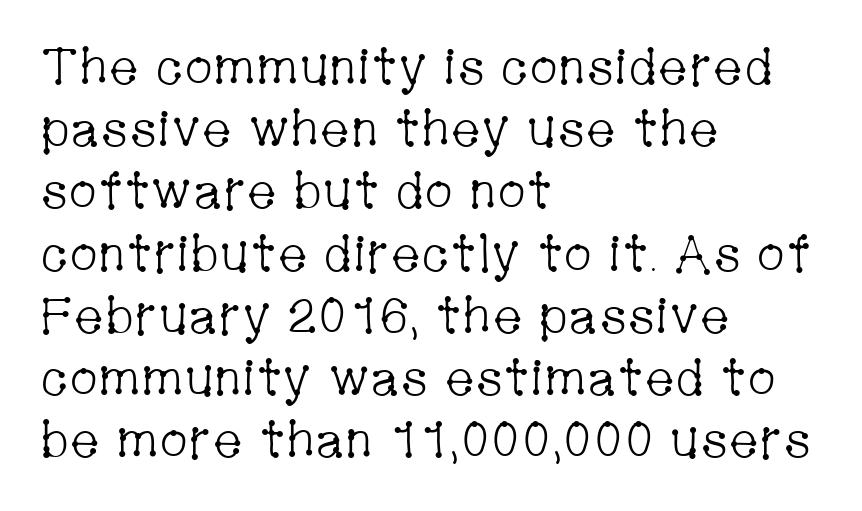
Q: Is the text bold? A: No.
Q: Is the text italic (slanted)? A: No, it is upright.
Q: Is the typeface a serif or a sans-serif typeface? A: Serif.
Q: Is the text underlined? A: No.
Q: How is the paragraph aligned? A: Left-aligned.
Q: Is the spacing between letters normal or unusually wide? A: Normal.
Q: Width (condensed, normal, or wide)? A: Condensed.
Q: Stroke contrast? A: Low.
Q: x-height? A: Medium.
Q: Monospaced? A: No.
